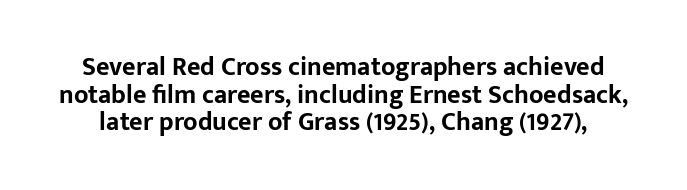
Students, this is bold: see how much ink each stroke carries. Type without underlining. Quick note: interline space is minimal. Rendered with straight, roman letterforms. This sample uses plain, unmodified letter spacing.
